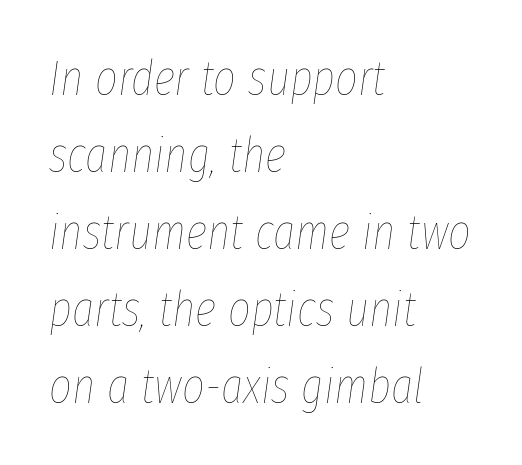
Q: Is the text bold? A: No.
Q: Is the text italic (slanted)? A: Yes, it leans right by about 8 degrees.
Q: Is the text underlined? A: No.
Q: How is the paragraph aligned? A: Left-aligned.
Q: Is the spacing between letters normal or unusually wide? A: Normal.
Q: Is the spacing between lines tight, normal or loose? A: Normal.
Q: Width (condensed, normal, or wide)? A: Condensed.
Q: Stroke contrast? A: Low.
Q: x-height? A: Medium.
Q: Monospaced? A: No.
